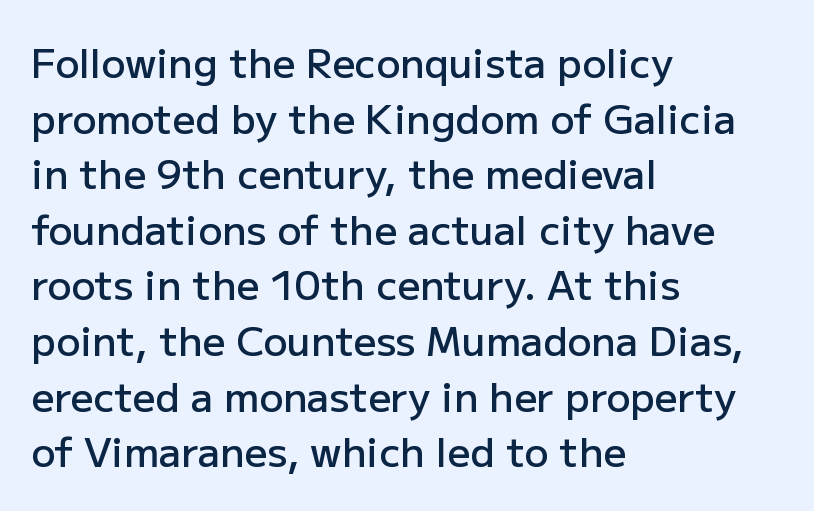
The image shows 40 px semibold sans-serif type, upright; set left-aligned, normal line spacing (1.39x), normal letter spacing, not underlined; low stroke contrast and a medium x-height.
